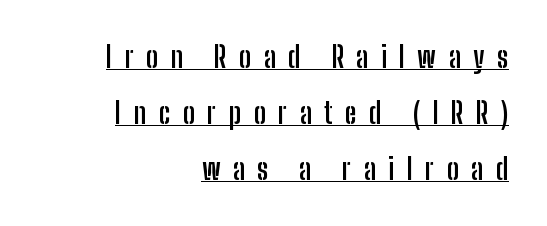
The image shows 29 px semibold, condensed sans-serif type, upright; set right-aligned, loose line spacing (1.93x), unusually wide letter spacing (+0.43 em), underlined; low stroke contrast and a medium x-height.
